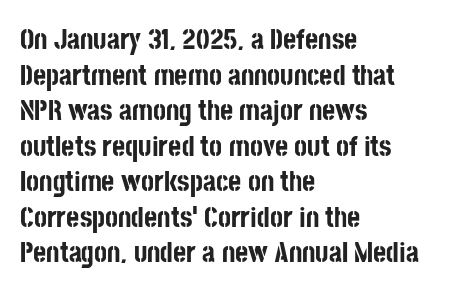
Q: Is the text bold? A: Yes.
Q: Is the text italic (slanted)? A: No, it is upright.
Q: Is the typeface a serif or a sans-serif typeface? A: Sans-serif.
Q: Is the text underlined? A: No.
Q: How is the paragraph aligned? A: Left-aligned.
Q: Is the spacing between letters normal or unusually wide? A: Normal.
Q: Is the spacing between lines tight, normal or loose? A: Normal.
Q: Width (condensed, normal, or wide)? A: Condensed.
Q: Stroke contrast? A: Low.
Q: x-height? A: Large.
Q: Monospaced? A: No.
